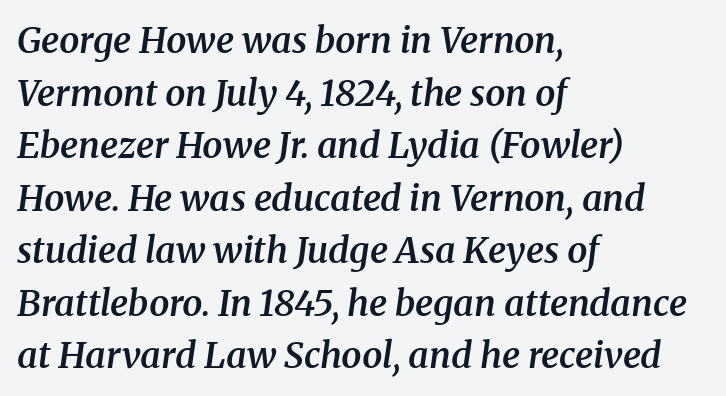
Rows of type keep a routine distance in the vertical direction. Note the varied advance widths — an 'i' is clearly narrower than an 'm'. Notice how the stems are inclined rather than vertical — that's the hallmark of italics. Inter-character spacing is left at the font's built-in metrics. Look at the stroke-to-counter ratio: somewhat heavy, a semibold.
